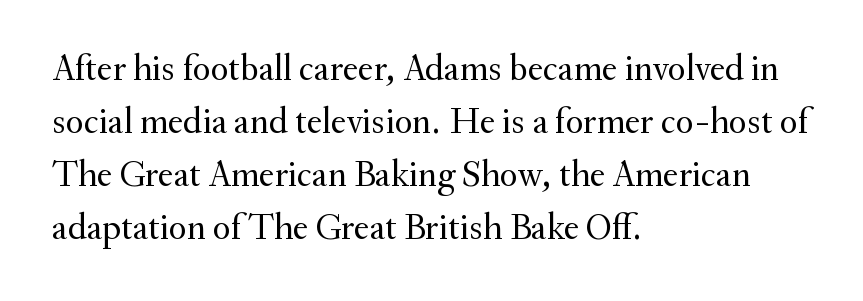
The image shows 37 px regular-weight serif type, upright; set left-aligned, normal line spacing (1.43x), normal letter spacing, not underlined; medium stroke contrast and a small x-height.
